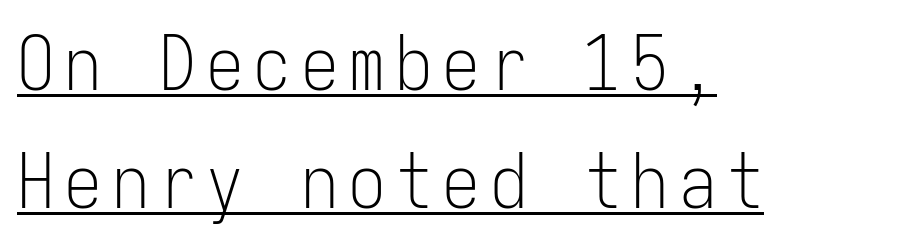
Q: Is the text bold? A: No.
Q: Is the text italic (slanted)? A: No, it is upright.
Q: Is the typeface a serif or a sans-serif typeface? A: Sans-serif.
Q: Is the text underlined? A: Yes.
Q: How is the paragraph aligned? A: Left-aligned.
Q: Is the spacing between lines tight, normal or loose? A: Normal.
Q: Width (condensed, normal, or wide)? A: Condensed.
Q: Stroke contrast? A: Low.
Q: x-height? A: Medium.
Q: Monospaced? A: Yes.
